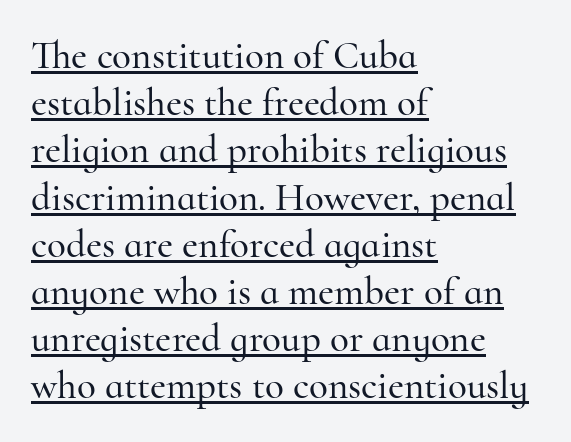
Caption: lettering with a line underneath. A roman cut, with each character standing at attention. Is this a fixed-width face? No — the glyphs have proportional, varying widths. Between one letter and the next there's only the usual sliver of space.
